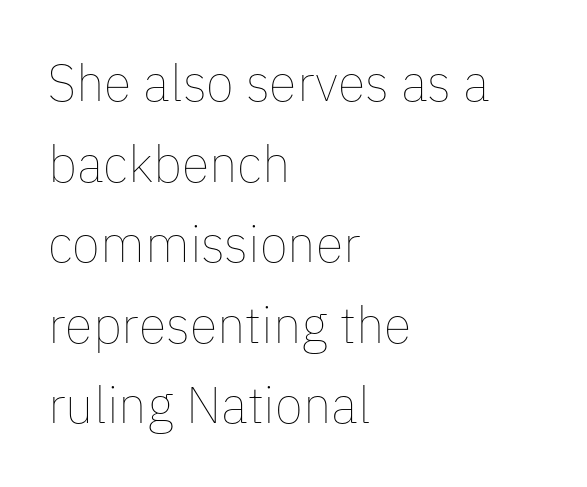
{"italic": "no", "bold": "no", "weight": "thin", "width": "normal", "stroke_contrast": "low", "x_height": "medium", "monospaced": "no", "underline": "no", "align": "left", "line_spacing": "normal", "line_spacing_ratio": 1.58, "letter_spacing": "normal", "letter_spacing_em": 0.0, "glyph_px": 51}
